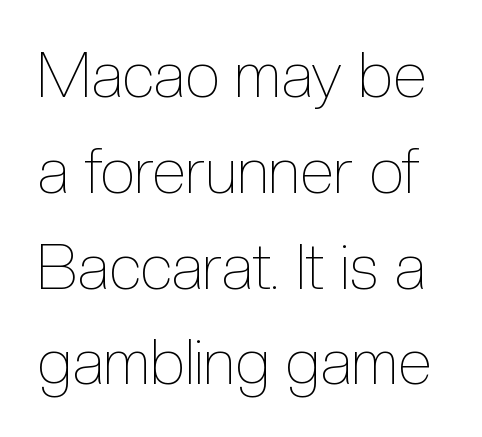
The string is rendered with underlining switched off. Posture: straight, roman, zero tilt. Is this a fixed-width face? No — the glyphs have proportional, varying widths. Successive baselines arrive at the customary interval. Bold? No — there's no thickening of the strokes. The letterforms sit shoulder to shoulder at normal distance.
